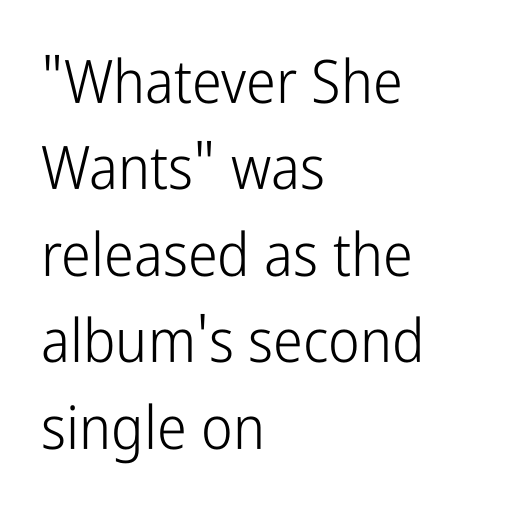
The image shows 60 px light, condensed sans-serif type, upright; set left-aligned, normal line spacing (1.44x), normal letter spacing, not underlined; low stroke contrast and a medium x-height.
